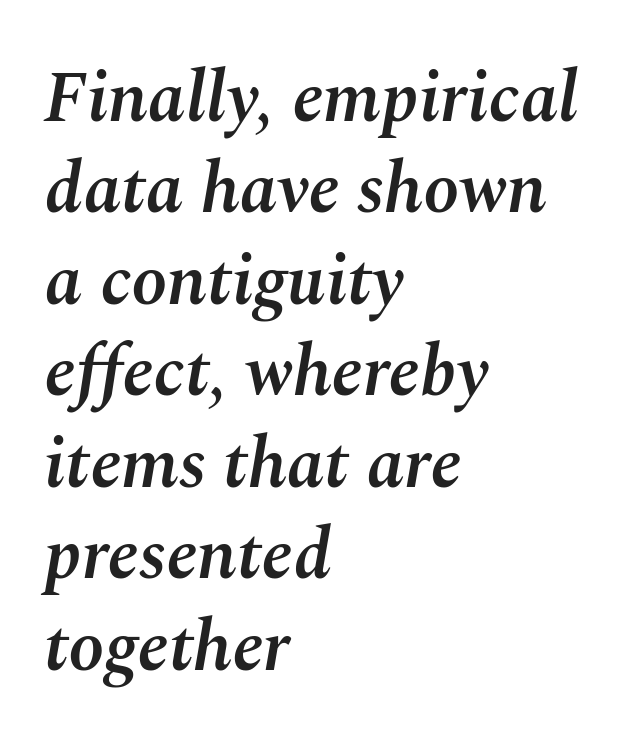
{"italic": "yes", "lean": "right", "slant_degrees": 10, "bold": "semi", "weight": "semibold", "width": "normal", "stroke_contrast": "medium", "x_height": "medium", "monospaced": "no", "underline": "no", "align": "left", "line_spacing": "normal", "line_spacing_ratio": 1.27, "letter_spacing": "normal", "letter_spacing_em": 0.0, "glyph_px": 72}
